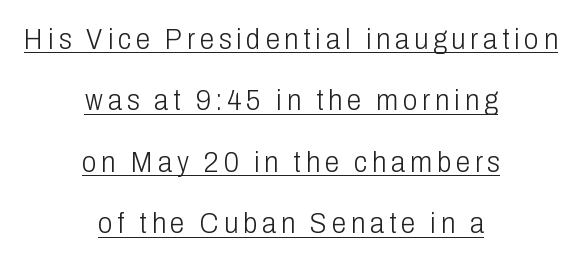
{"serif": "no", "italic": "no", "bold": "no", "weight": "light", "width": "condensed", "stroke_contrast": "low", "x_height": "medium", "monospaced": "no", "underline": "yes", "align": "center", "line_spacing": "loose", "line_spacing_ratio": 2.12, "glyph_px": 29}
